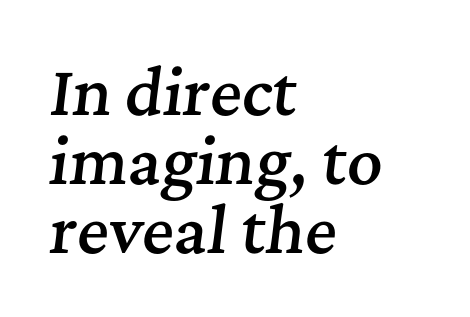
Caption: semibold face, moderately heavy strokes. Tall strokes in this sample are angled rather than plumb. All the whitespace from short lines collects on the right. Students, note that the glyphs here touch the page at normal intervals. Rule under the text: the space is simply empty.
